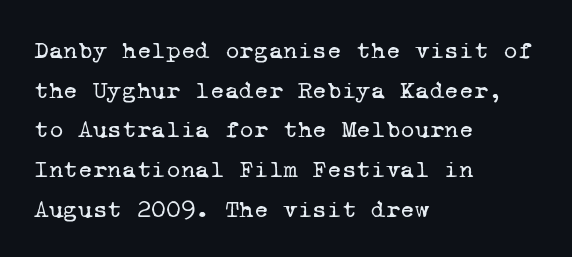
Short and long lines alike share a common starting point at left. Letters have the restrained weight of plain body copy at most. The passage shown stacks its lines at a standard gap. Default kerning and tracking; the words read as compact shapes. Any mark beneath the type? The region is blank.
